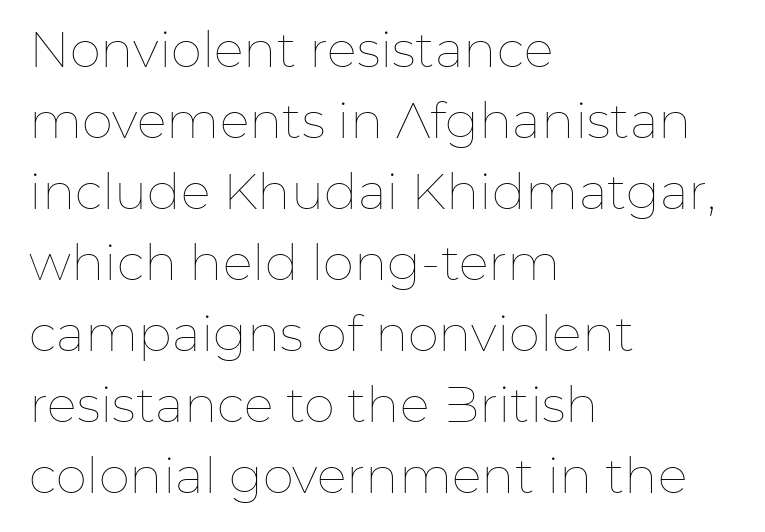
{"italic": "no", "bold": "no", "weight": "thin", "width": "normal", "stroke_contrast": "low", "x_height": "medium", "monospaced": "no", "underline": "no", "align": "left", "line_spacing": "normal", "line_spacing_ratio": 1.42, "letter_spacing": "normal", "letter_spacing_em": 0.0, "glyph_px": 50}
